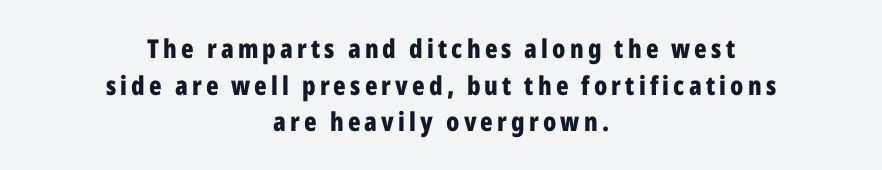
Q: Is the text bold? A: Yes.
Q: Is the text italic (slanted)? A: No, it is upright.
Q: Is the text underlined? A: No.
Q: How is the paragraph aligned? A: Centered.
Q: Is the spacing between lines tight, normal or loose? A: Normal.
